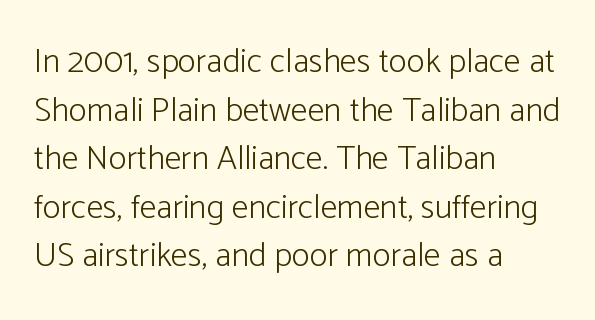
{"serif": "no", "italic": "no", "bold": "no", "weight": "light", "width": "normal", "stroke_contrast": "low", "x_height": "medium", "monospaced": "no", "underline": "no", "align": "left", "line_spacing": "normal", "line_spacing_ratio": 1.43, "letter_spacing": "normal", "letter_spacing_em": 0.0, "glyph_px": 34}
